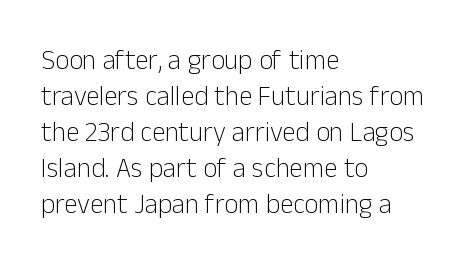
{"italic": "no", "bold": "no", "underline": "no", "align": "left", "line_spacing": "normal", "line_spacing_ratio": 1.33, "letter_spacing": "normal", "letter_spacing_em": 0.0, "glyph_px": 27}
